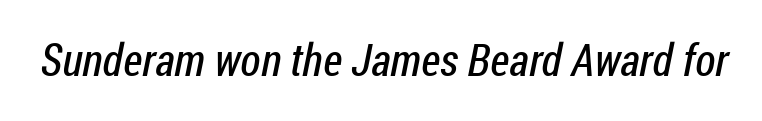
Q: Is the text bold? A: No.
Q: Is the typeface a serif or a sans-serif typeface? A: Sans-serif.
Q: Is the text underlined? A: No.
Q: Is the spacing between letters normal or unusually wide? A: Normal.
Q: Width (condensed, normal, or wide)? A: Condensed.
Q: Stroke contrast? A: Low.
Q: x-height? A: Medium.
Q: Monospaced? A: No.
